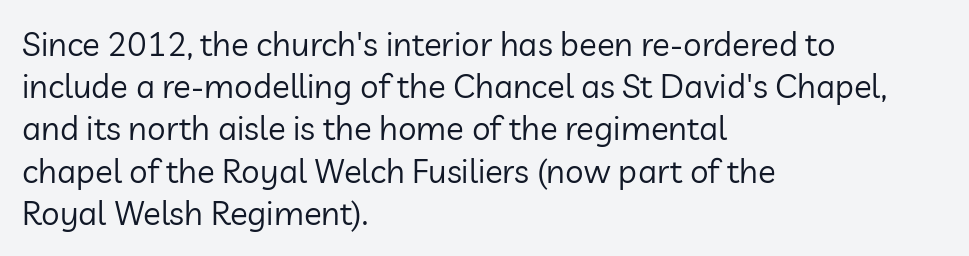
{"serif": "no", "italic": "no", "bold": "no", "weight": "regular", "width": "normal", "stroke_contrast": "low", "x_height": "medium", "monospaced": "no", "underline": "no", "align": "left", "line_spacing": "normal", "line_spacing_ratio": 1.28, "letter_spacing": "normal", "letter_spacing_em": 0.0, "glyph_px": 33}
